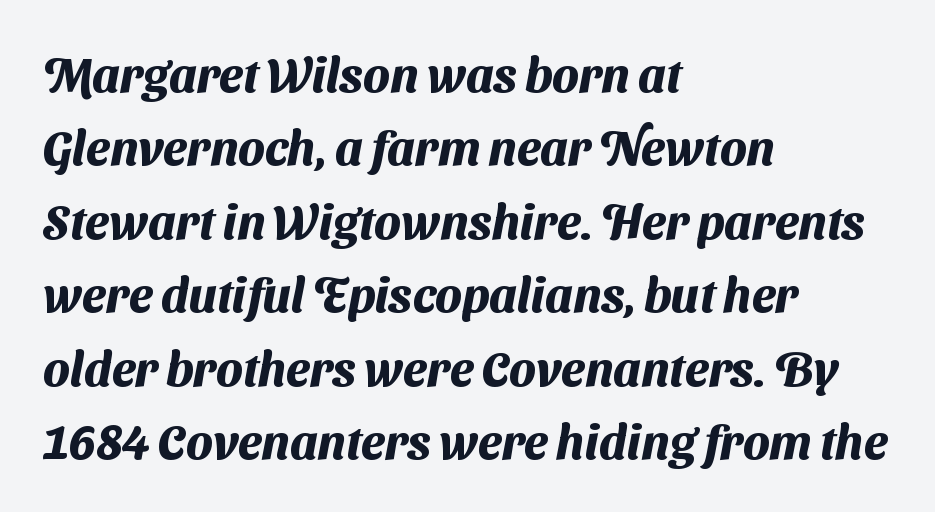
Look at the tracking — it's just the regular setting, nothing added. Bold? Absolutely — the strokes are thick and heavy. The face used here is proportionally spaced, like ordinary book or web type. Type style note: lacks serifs.
